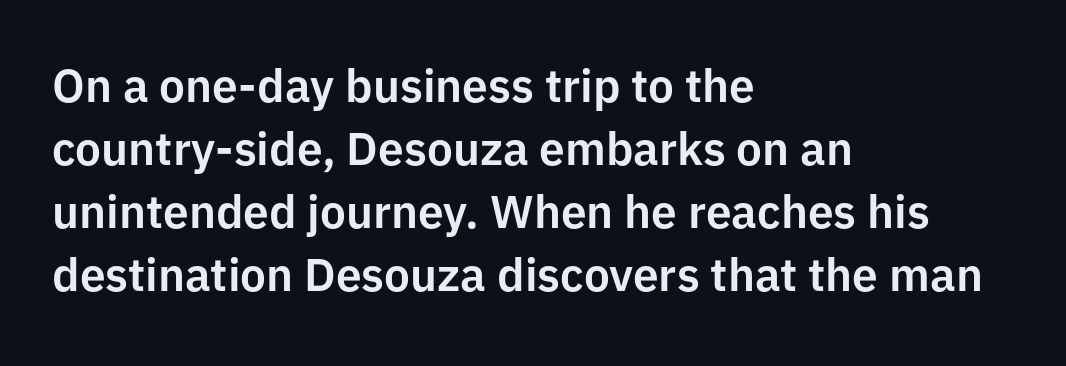
The image shows 46 px sans-serif type, upright; set left-aligned, normal line spacing (1.37x), normal letter spacing, not underlined; low stroke contrast and a medium x-height.
